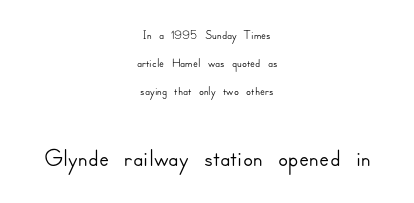
{"serif": "no", "italic": "no", "width": "normal", "stroke_contrast": "low", "x_height": "small", "monospaced": "no", "underline": "no", "align": "center", "line_spacing": "normal", "line_spacing_ratio": 1.55, "letter_spacing": "normal", "letter_spacing_em": 0.0, "larger_block": "second", "size_ratio": 2.06, "glyph_px": 37}
